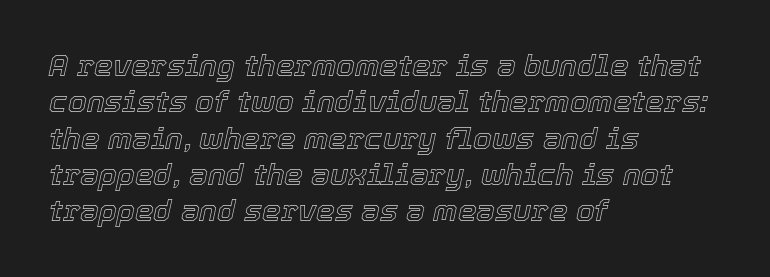
The image shows 30 px text type, italic (leaning right); set left-aligned, line spacing 1.21x, normal letter spacing, not underlined; a medium x-height.
